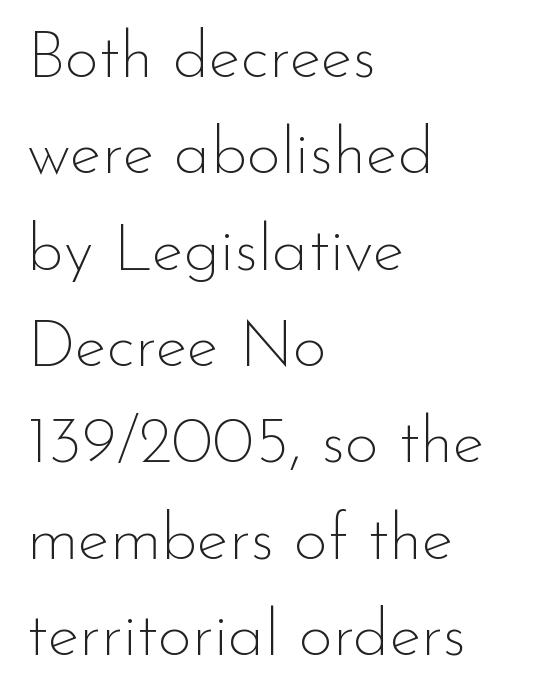
The image shows 66 px thin sans-serif type, upright; set left-aligned, normal line spacing (1.46x), normal letter spacing, not underlined; low stroke contrast and a small x-height.
